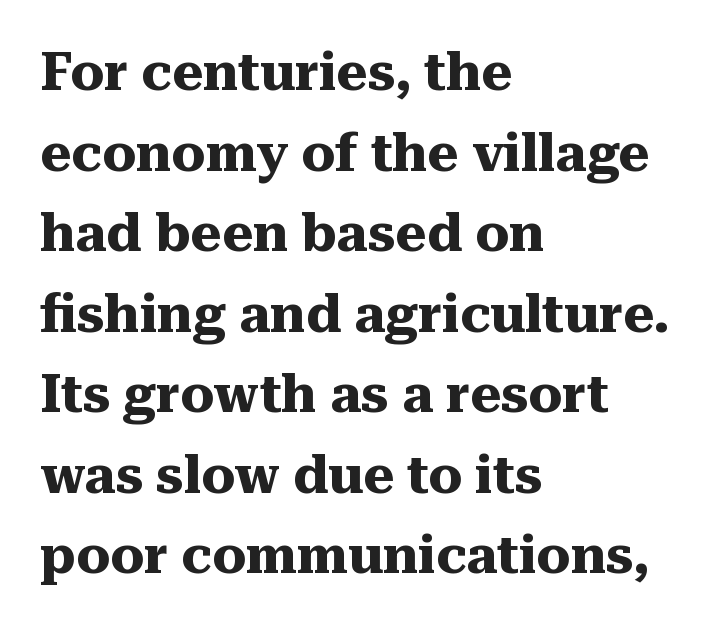
{"serif": "yes", "italic": "no", "bold": "yes", "weight": "heavy", "width": "normal", "stroke_contrast": "medium", "x_height": "medium", "monospaced": "no", "underline": "no", "align": "left", "line_spacing": "normal", "line_spacing_ratio": 1.52, "letter_spacing": "normal", "letter_spacing_em": 0.0, "glyph_px": 53}
